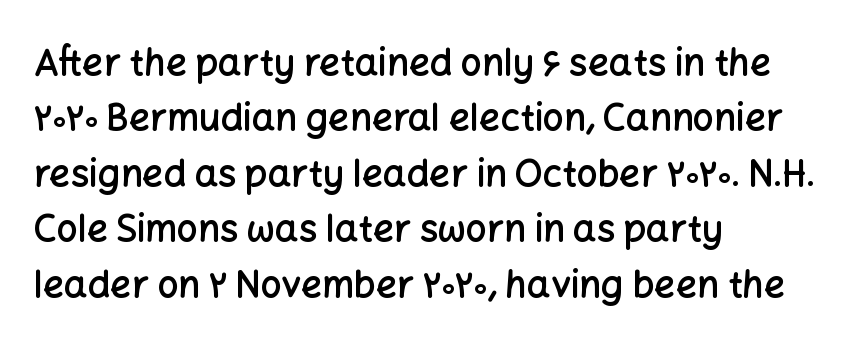
Q: Is the text bold? A: Semi-bold.
Q: Is the text italic (slanted)? A: No, it is upright.
Q: Is the typeface a serif or a sans-serif typeface? A: Sans-serif.
Q: Is the text underlined? A: No.
Q: How is the paragraph aligned? A: Left-aligned.
Q: Is the spacing between letters normal or unusually wide? A: Normal.
Q: Is the spacing between lines tight, normal or loose? A: Normal.
Q: Width (condensed, normal, or wide)? A: Normal.
Q: Stroke contrast? A: Low.
Q: x-height? A: Medium.
Q: Monospaced? A: No.
